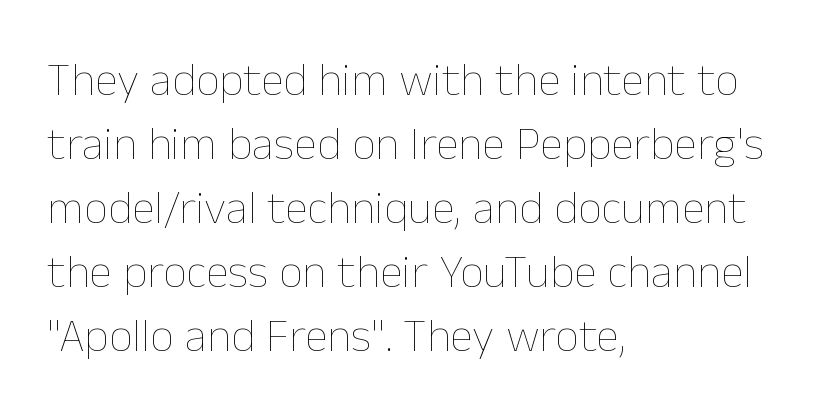
Between one letter and the next there's only the usual sliver of space. The gap between lines stays unmarked. Ascenders rise straight up at ninety degrees. The cut favours lightness, reaching ordinary text weight at its darkest. The setting favours the left margin, as ordinary paragraphs usually do.
